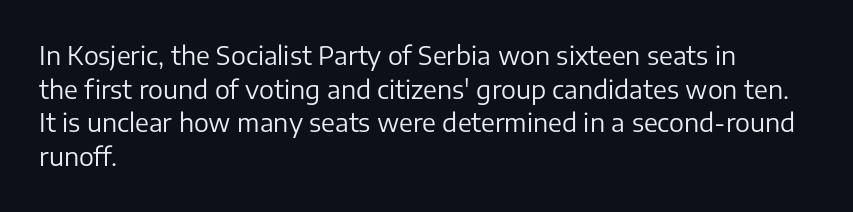
{"italic": "no", "bold": "no", "underline": "no", "align": "left", "line_spacing": "normal", "line_spacing_ratio": 1.35, "letter_spacing": "normal", "letter_spacing_em": 0.0, "glyph_px": 25}
